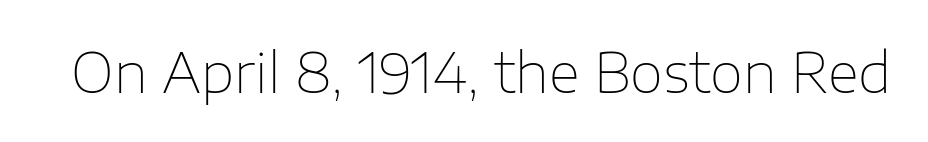
The image shows 54 px thin sans-serif type, upright; set normal letter spacing, not underlined; low stroke contrast and a medium x-height.
